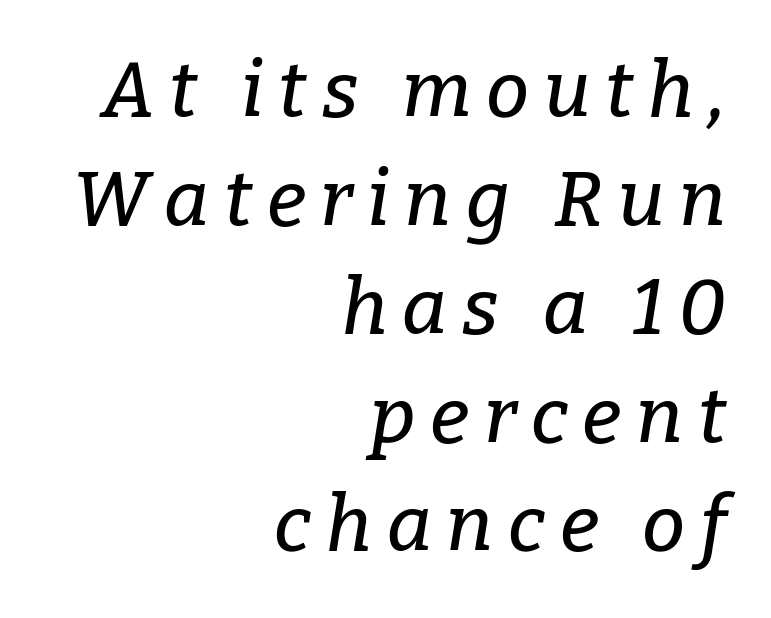
{"serif": "yes", "italic": "yes", "lean": "right", "slant_degrees": 9, "width": "normal", "stroke_contrast": "low", "x_height": "medium", "monospaced": "no", "underline": "no", "align": "right", "line_spacing": "normal", "line_spacing_ratio": 1.41, "glyph_px": 77}
